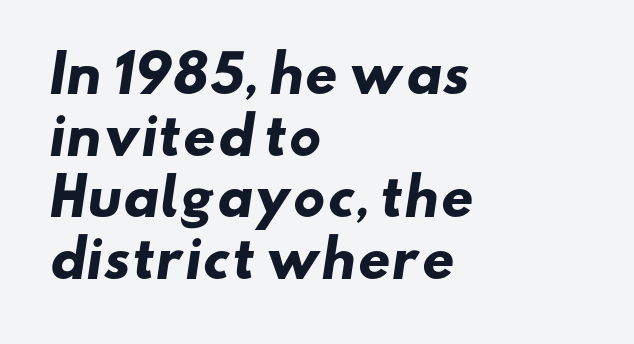
Quick note: underline off. Observe the absence of serifs on each vertical stroke in this sample. This rendering leaves character spacing at its baseline value. You could not count columns in this text — the font is proportionally spaced. Students, this is bold: see how much ink each stroke carries. Each line starts at the same left margin while the right side varies.
